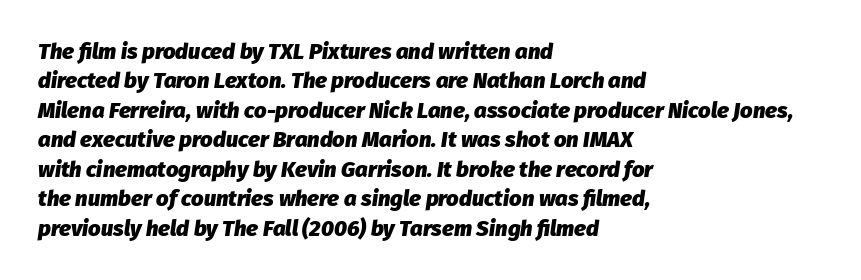
The image shows 22 px bold type, italic (leaning right); set left-aligned, normal line spacing (1.34x), normal letter spacing, not underlined.
